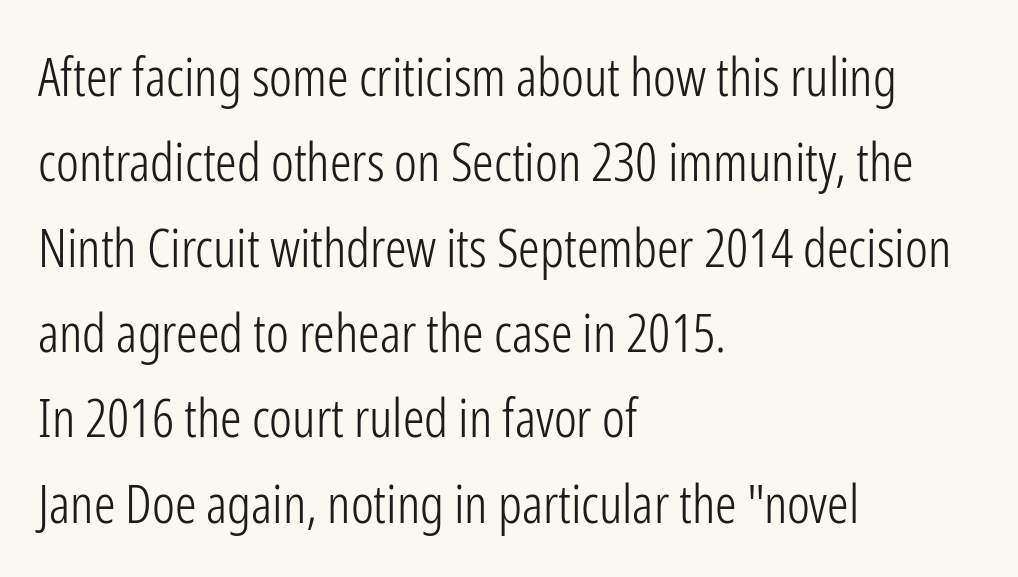
{"serif": "no", "italic": "no", "bold": "no", "weight": "light", "width": "condensed", "stroke_contrast": "low", "x_height": "medium", "monospaced": "no", "underline": "no", "align": "left", "line_spacing": "normal", "line_spacing_ratio": 1.58, "letter_spacing": "normal", "letter_spacing_em": 0.0, "glyph_px": 54}
